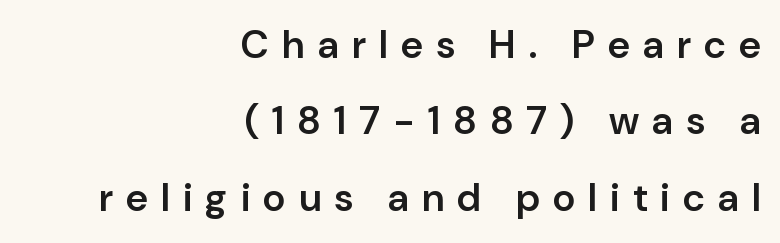
Q: Is the text bold? A: Semi-bold.
Q: Is the text italic (slanted)? A: No, it is upright.
Q: Is the typeface a serif or a sans-serif typeface? A: Sans-serif.
Q: Is the text underlined? A: No.
Q: How is the paragraph aligned? A: Right-aligned.
Q: Is the spacing between letters normal or unusually wide? A: Unusually wide.
Q: Is the spacing between lines tight, normal or loose? A: Loose.
Q: Width (condensed, normal, or wide)? A: Normal.
Q: Stroke contrast? A: Low.
Q: x-height? A: Medium.
Q: Monospaced? A: No.
